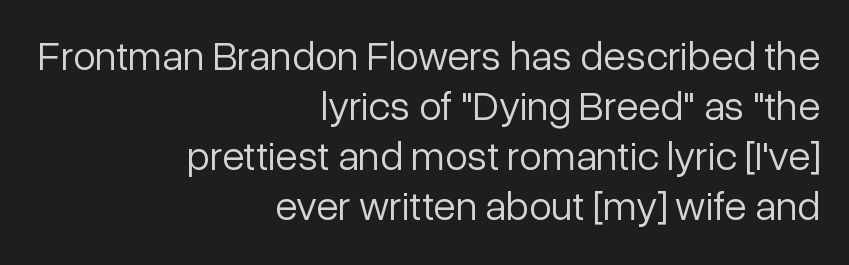
The image shows 41 px light sans-serif type, upright; set right-aligned, line spacing 1.22x, normal letter spacing, not underlined; low stroke contrast and a medium x-height.
